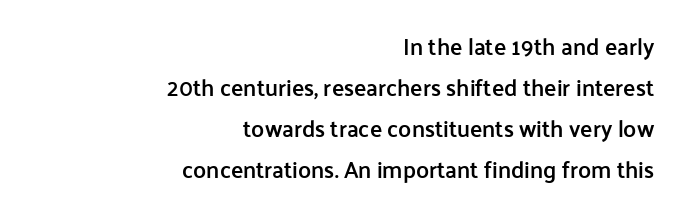
Q: Is the text bold? A: Semi-bold.
Q: Is the text italic (slanted)? A: No, it is upright.
Q: Is the text underlined? A: No.
Q: How is the paragraph aligned? A: Right-aligned.
Q: Is the spacing between letters normal or unusually wide? A: Normal.
